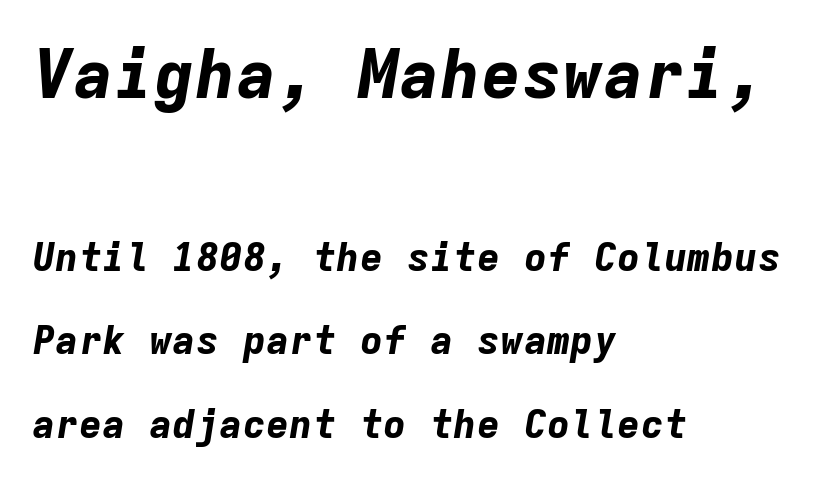
{"italic": "yes", "lean": "right", "slant_degrees": 9, "bold": "yes", "weight": "bold", "width": "normal", "stroke_contrast": "low", "x_height": "medium", "monospaced": "yes", "underline": "no", "align": "left", "line_spacing": "loose", "line_spacing_ratio": 2.15, "letter_spacing": "normal", "letter_spacing_em": 0.0, "larger_block": "first", "size_ratio": 1.74, "glyph_px": 68}
